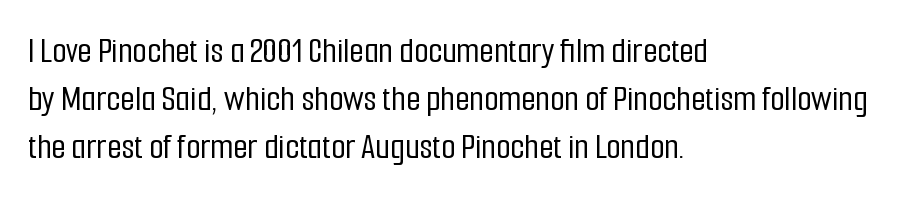
{"serif": "no", "italic": "no", "width": "condensed", "stroke_contrast": "low", "x_height": "medium", "monospaced": "no", "underline": "no", "align": "left", "line_spacing": "normal", "line_spacing_ratio": 1.3, "letter_spacing": "normal", "letter_spacing_em": 0.0, "glyph_px": 37}
